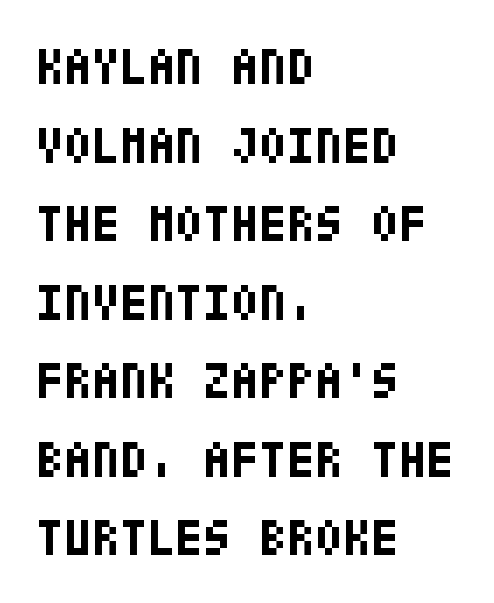
Layout note: lines flush left. Does the type have serifs? No, each stem ends abruptly. The letters stand upright; this is a roman face. The horizontal fit of the characters is conventional and even. Interline gaps are of average width in this sample.
